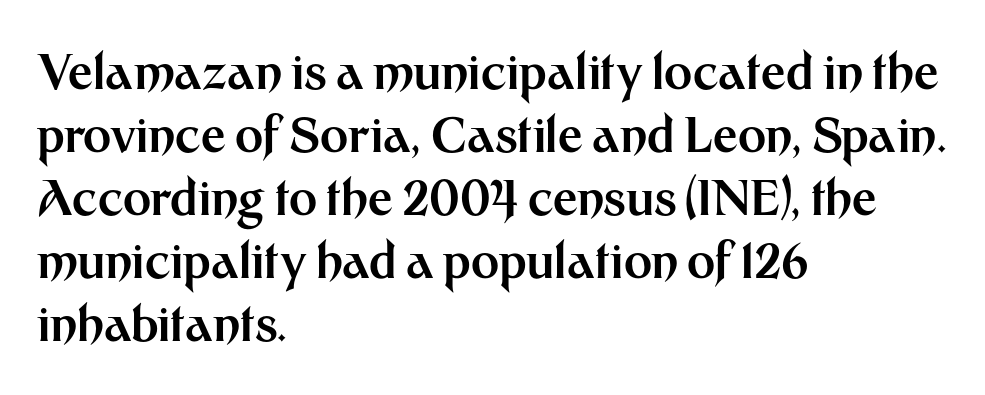
Q: Is the text bold? A: Yes.
Q: Is the text italic (slanted)? A: No, it is upright.
Q: Is the typeface a serif or a sans-serif typeface? A: Sans-serif.
Q: Is the text underlined? A: No.
Q: How is the paragraph aligned? A: Left-aligned.
Q: Is the spacing between letters normal or unusually wide? A: Normal.
Q: Is the spacing between lines tight, normal or loose? A: Normal.
Q: Width (condensed, normal, or wide)? A: Normal.
Q: Stroke contrast? A: Medium.
Q: x-height? A: Medium.
Q: Monospaced? A: No.
